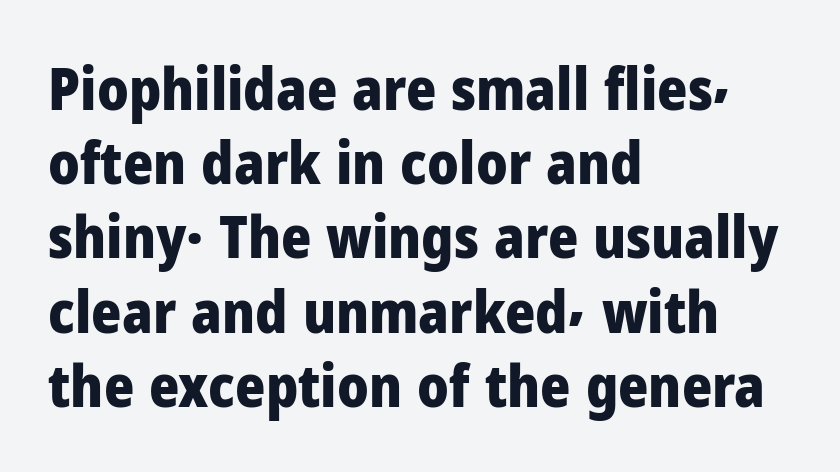
Q: Is the text bold? A: Yes.
Q: Is the text italic (slanted)? A: No, it is upright.
Q: Is the typeface a serif or a sans-serif typeface? A: Sans-serif.
Q: Is the text underlined? A: No.
Q: How is the paragraph aligned? A: Left-aligned.
Q: Is the spacing between letters normal or unusually wide? A: Normal.
Q: Is the spacing between lines tight, normal or loose? A: Normal.
Q: Width (condensed, normal, or wide)? A: Normal.
Q: Stroke contrast? A: Low.
Q: x-height? A: Medium.
Q: Monospaced? A: No.
